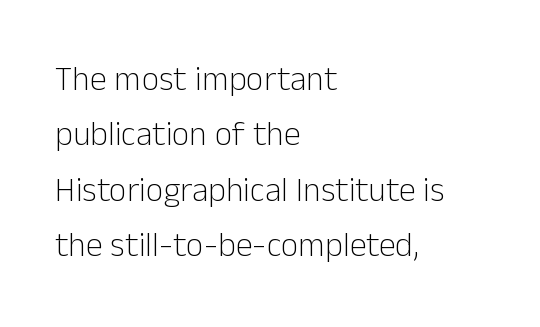
{"serif": "no", "italic": "no", "bold": "no", "weight": "light", "width": "normal", "stroke_contrast": "low", "x_height": "medium", "monospaced": "no", "underline": "no", "align": "left", "line_spacing": "normal", "line_spacing_ratio": 1.63, "letter_spacing": "normal", "letter_spacing_em": 0.0, "glyph_px": 34}
